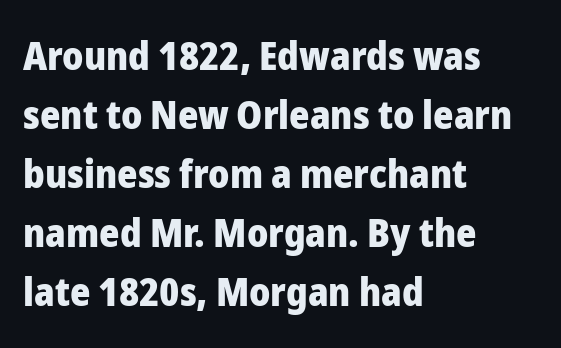
The image shows 39 px heavy sans-serif type, upright; set left-aligned, normal line spacing (1.51x), normal letter spacing, not underlined; low stroke contrast and a medium x-height.
